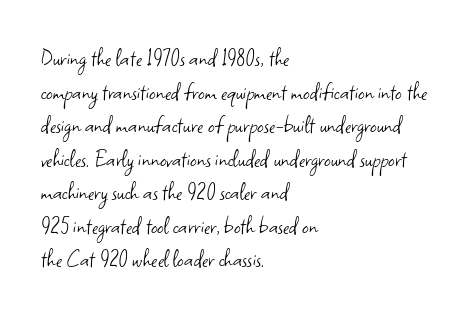
{"bold": "no", "underline": "no", "align": "left", "line_spacing": "normal", "line_spacing_ratio": 1.29, "letter_spacing": "normal", "letter_spacing_em": 0.0, "glyph_px": 26}
